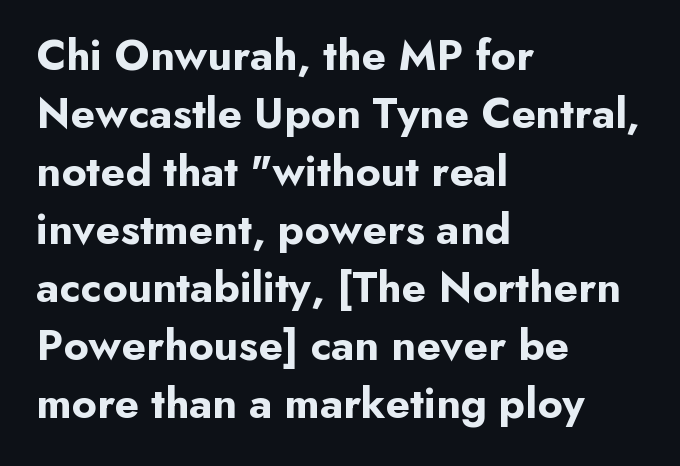
The image shows 44 px bold sans-serif type, upright; set left-aligned, normal line spacing (1.32x), normal letter spacing, not underlined; low stroke contrast and a small x-height.
